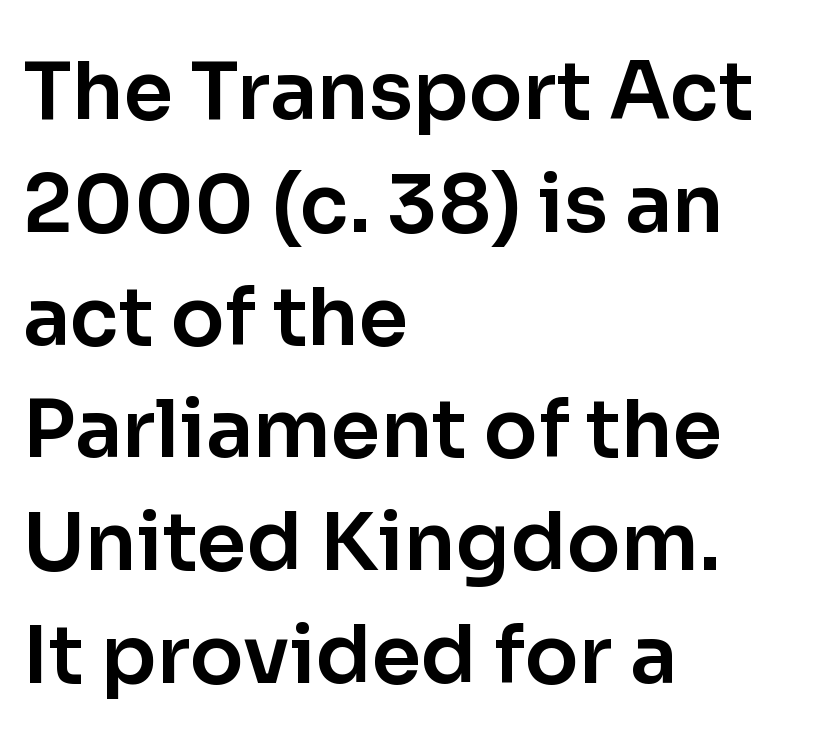
The image shows 80 px sans-serif type, upright; set left-aligned, normal line spacing (1.41x), normal letter spacing, not underlined; low stroke contrast and a medium x-height.
